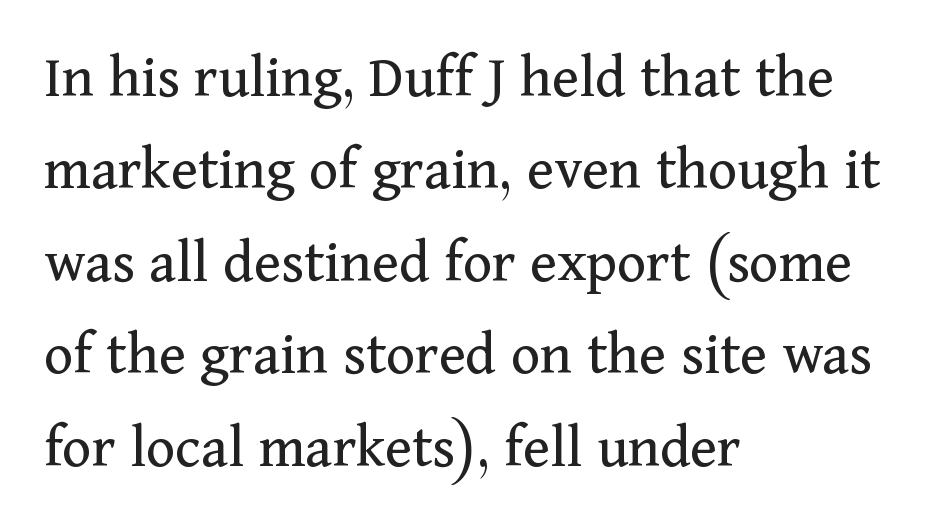
{"serif": "yes", "italic": "no", "bold": "no", "weight": "regular", "width": "normal", "stroke_contrast": "medium", "x_height": "medium", "monospaced": "no", "underline": "no", "align": "left", "line_spacing": "normal", "line_spacing_ratio": 1.49, "letter_spacing": "normal", "letter_spacing_em": 0.0, "glyph_px": 62}
